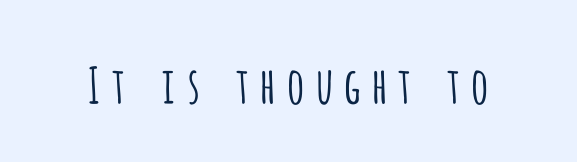
{"serif": "no", "italic": "no", "bold": "no", "weight": "light", "width": "condensed", "stroke_contrast": "low", "x_height": "large", "monospaced": "no", "underline": "no", "glyph_px": 50}
